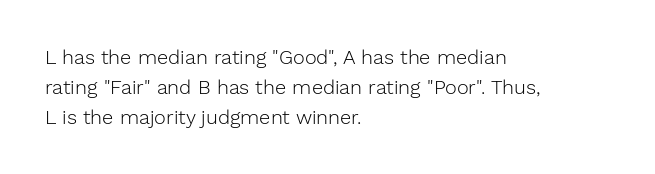
Q: Is the text bold? A: No.
Q: Is the text italic (slanted)? A: No, it is upright.
Q: Is the text underlined? A: No.
Q: How is the paragraph aligned? A: Left-aligned.
Q: Is the spacing between letters normal or unusually wide? A: Normal.
Q: Is the spacing between lines tight, normal or loose? A: Normal.
